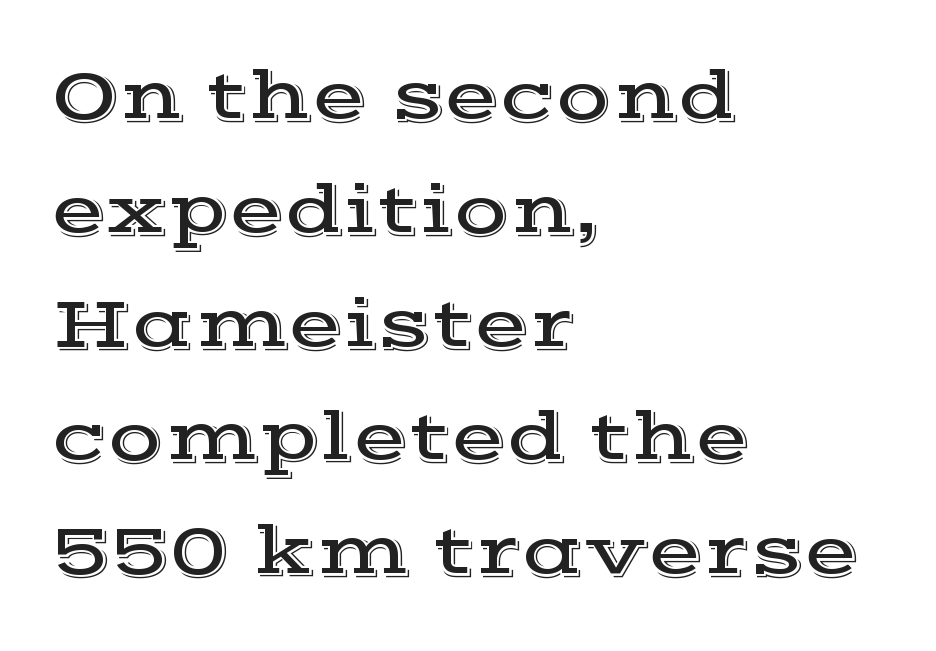
Q: Is the text italic (slanted)? A: No, it is upright.
Q: Is the typeface a serif or a sans-serif typeface? A: Serif.
Q: Is the text underlined? A: No.
Q: How is the paragraph aligned? A: Left-aligned.
Q: Is the spacing between letters normal or unusually wide? A: Normal.
Q: Is the spacing between lines tight, normal or loose? A: Normal.
Q: Width (condensed, normal, or wide)? A: Wide.
Q: x-height? A: Medium.
Q: Monospaced? A: No.
